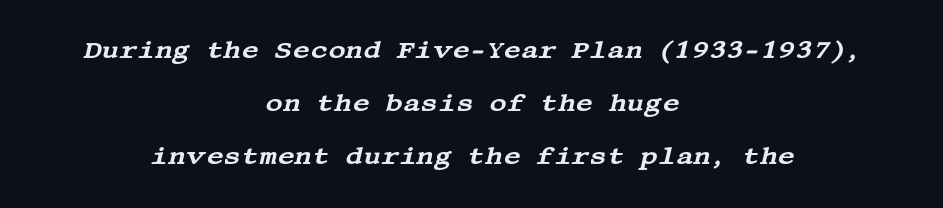
Between one letter and the next there's only the usual sliver of space. If you drew a line through each stem, it would be angled. A great deal of white space separates one row of letters from the next. The words here are not underlined.
